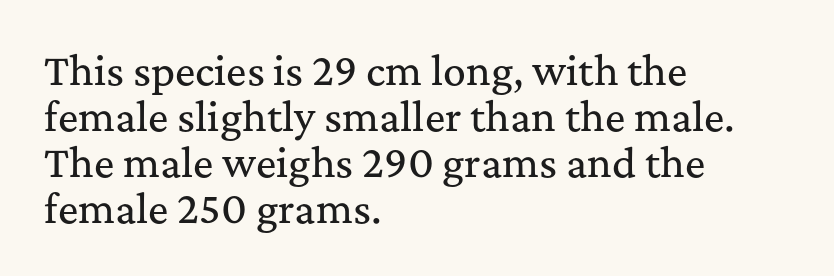
{"serif": "yes", "italic": "no", "width": "normal", "stroke_contrast": "medium", "x_height": "medium", "monospaced": "no", "underline": "no", "align": "left", "line_spacing_ratio": 1.21, "letter_spacing": "normal", "letter_spacing_em": 0.0, "glyph_px": 38}
